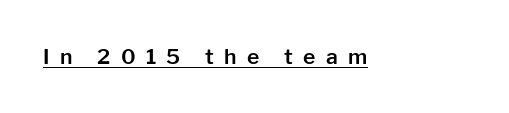
The image shows 21 px text type, upright; set unusually wide letter spacing (+0.49 em), underlined.
